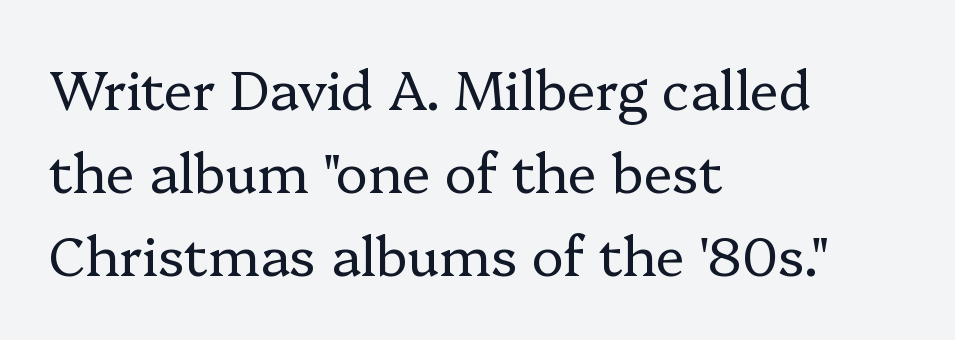
Q: Is the text bold? A: No.
Q: Is the text italic (slanted)? A: No, it is upright.
Q: Is the typeface a serif or a sans-serif typeface? A: Serif.
Q: Is the text underlined? A: No.
Q: How is the paragraph aligned? A: Left-aligned.
Q: Is the spacing between letters normal or unusually wide? A: Normal.
Q: Is the spacing between lines tight, normal or loose? A: Normal.
Q: Width (condensed, normal, or wide)? A: Normal.
Q: Stroke contrast? A: Low.
Q: x-height? A: Medium.
Q: Monospaced? A: No.
